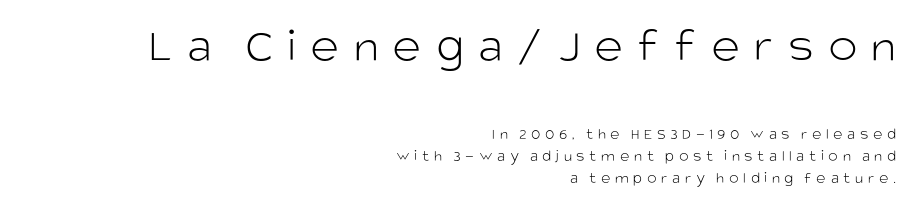
{"serif": "no", "italic": "no", "bold": "no", "weight": "light", "width": "normal", "stroke_contrast": "low", "x_height": "large", "monospaced": "no", "underline": "no", "align": "right", "line_spacing": "normal", "line_spacing_ratio": 1.35, "letter_spacing": "wide", "letter_spacing_em": 0.29, "larger_block": "first", "size_ratio": 3.06, "glyph_px": 49}
